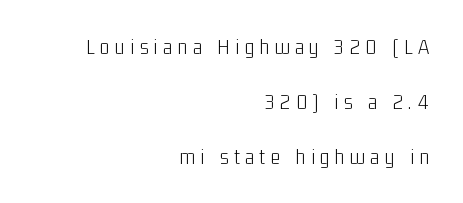
{"italic": "no", "bold": "no", "underline": "no", "align": "right", "line_spacing": "loose", "line_spacing_ratio": 2.49, "letter_spacing": "wide", "letter_spacing_em": 0.26, "glyph_px": 22}
